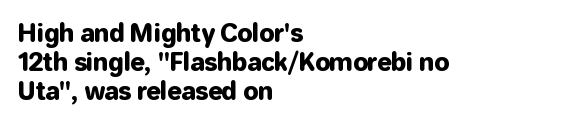
The image shows 24 px text type, upright; set left-aligned, line spacing 1.21x, normal letter spacing, not underlined.
